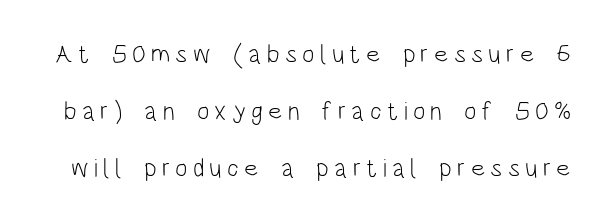
The image shows 26 px text type, upright; set loose line spacing (2.2x), unusually wide letter spacing (+0.2 em), not underlined.
